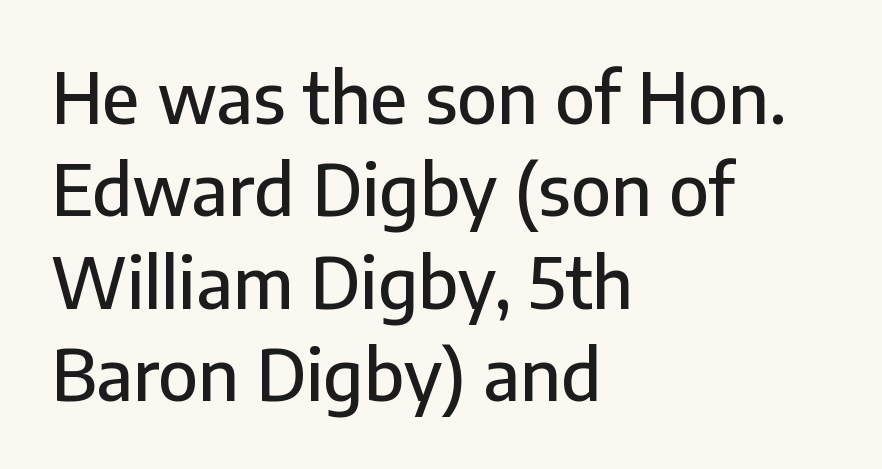
{"serif": "no", "italic": "no", "width": "normal", "stroke_contrast": "low", "x_height": "medium", "monospaced": "no", "underline": "no", "align": "left", "line_spacing": "normal", "line_spacing_ratio": 1.32, "letter_spacing": "normal", "letter_spacing_em": 0.0, "glyph_px": 70}
